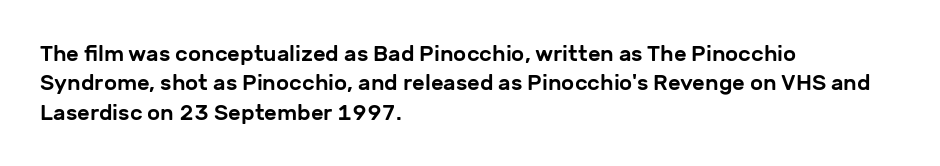
Glyph-to-glyph distance matches everyday printed text. If you drew a ruler down the left edge, every line would touch it. The letters stand upright; this is a roman face. No word sits above an underline. The line-height multiplier appears to be the usual default.
